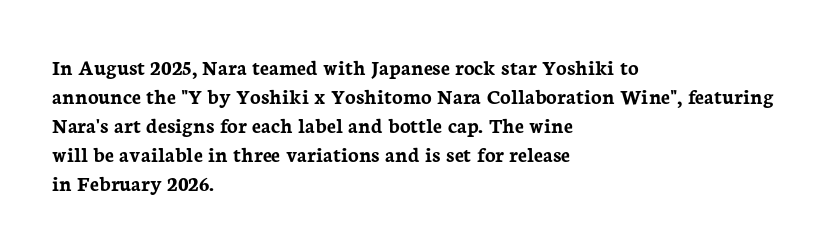
{"italic": "no", "bold": "yes", "underline": "no", "align": "left", "line_spacing": "normal", "line_spacing_ratio": 1.32, "letter_spacing": "normal", "letter_spacing_em": 0.0, "glyph_px": 22}
